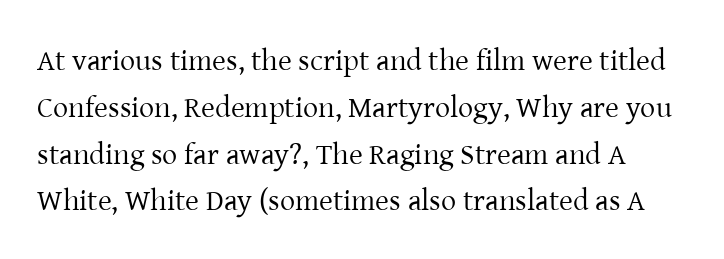
Q: Is the text bold? A: No.
Q: Is the text italic (slanted)? A: No, it is upright.
Q: Is the typeface a serif or a sans-serif typeface? A: Serif.
Q: Is the text underlined? A: No.
Q: Is the spacing between letters normal or unusually wide? A: Normal.
Q: Is the spacing between lines tight, normal or loose? A: Normal.
Q: Width (condensed, normal, or wide)? A: Normal.
Q: Stroke contrast? A: Low.
Q: x-height? A: Medium.
Q: Monospaced? A: No.
